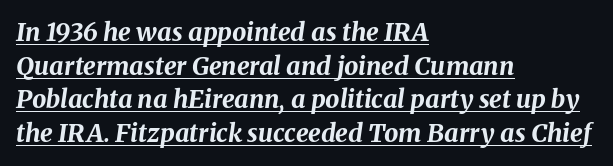
Decoration check: the copy is underlined. The letterforms sit shoulder to shoulder at normal distance. If you drew a ruler down the left edge, every line would touch it. The leading is moderate, giving the passage an even texture.
